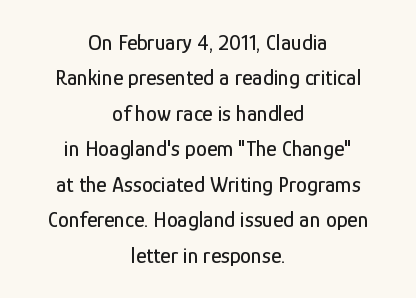
{"italic": "no", "underline": "no", "align": "center", "line_spacing": "normal", "line_spacing_ratio": 1.61, "letter_spacing": "normal", "letter_spacing_em": 0.0, "glyph_px": 22}
